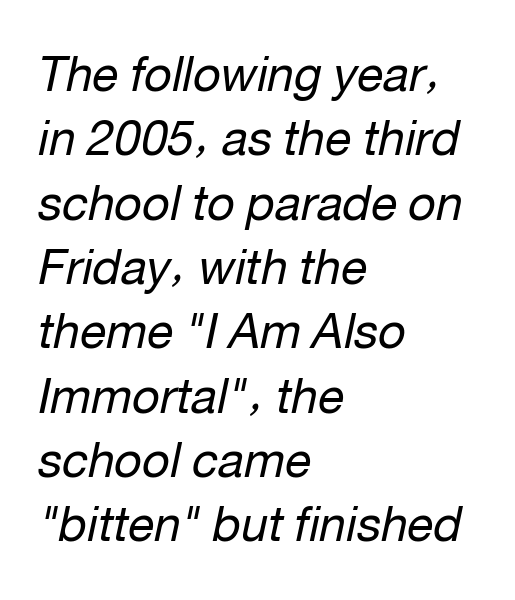
{"italic": "yes", "lean": "right", "slant_degrees": 12, "bold": "no", "weight": "regular", "width": "normal", "stroke_contrast": "low", "x_height": "medium", "monospaced": "no", "underline": "no", "align": "left", "line_spacing": "normal", "line_spacing_ratio": 1.34, "letter_spacing": "normal", "letter_spacing_em": 0.0, "glyph_px": 48}
